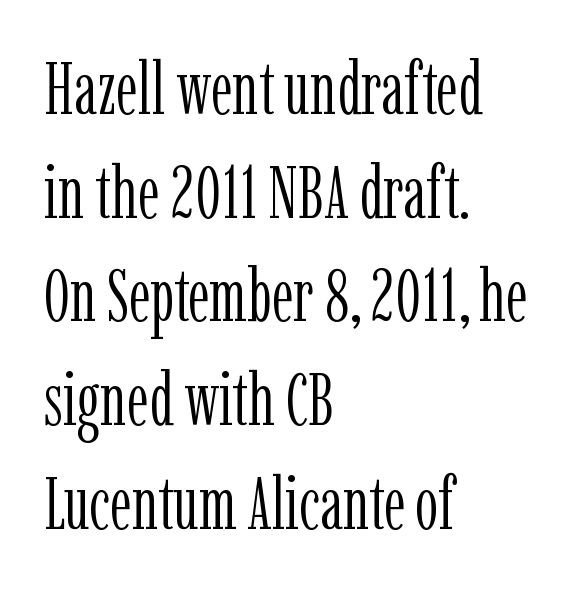
Q: Is the text bold? A: No.
Q: Is the text italic (slanted)? A: No, it is upright.
Q: Is the typeface a serif or a sans-serif typeface? A: Serif.
Q: Is the text underlined? A: No.
Q: How is the paragraph aligned? A: Left-aligned.
Q: Is the spacing between letters normal or unusually wide? A: Normal.
Q: Is the spacing between lines tight, normal or loose? A: Normal.
Q: Width (condensed, normal, or wide)? A: Condensed.
Q: Stroke contrast? A: Low.
Q: x-height? A: Medium.
Q: Monospaced? A: No.
